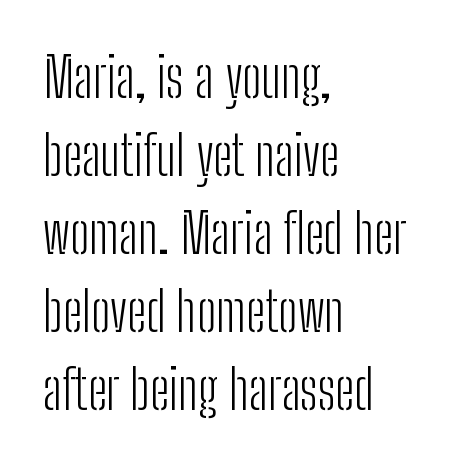
Q: Is the text bold? A: No.
Q: Is the text italic (slanted)? A: No, it is upright.
Q: Is the typeface a serif or a sans-serif typeface? A: Sans-serif.
Q: Is the text underlined? A: No.
Q: How is the paragraph aligned? A: Left-aligned.
Q: Is the spacing between letters normal or unusually wide? A: Normal.
Q: Is the spacing between lines tight, normal or loose? A: Normal.
Q: Width (condensed, normal, or wide)? A: Condensed.
Q: Stroke contrast? A: Low.
Q: x-height? A: Medium.
Q: Monospaced? A: No.
